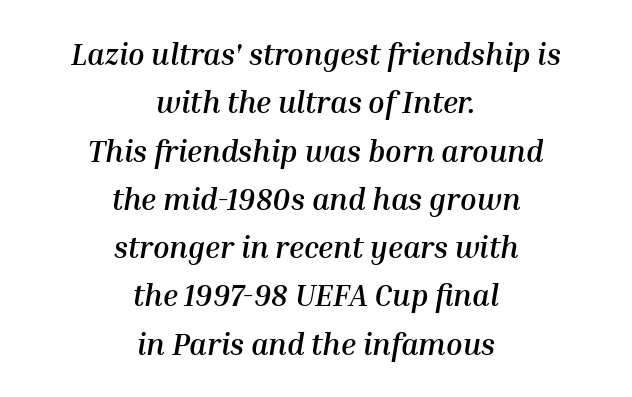
Does the leading feel generous? No, just average. Underline: absent. These lines stack symmetrically, like a column narrowing and widening about its center. Observe the ordinary spacing: letters are neighbours, not strangers. Think of a printed novel: that variable character pitch is what you see here. The face used here has a pronounced slope to its letters.
